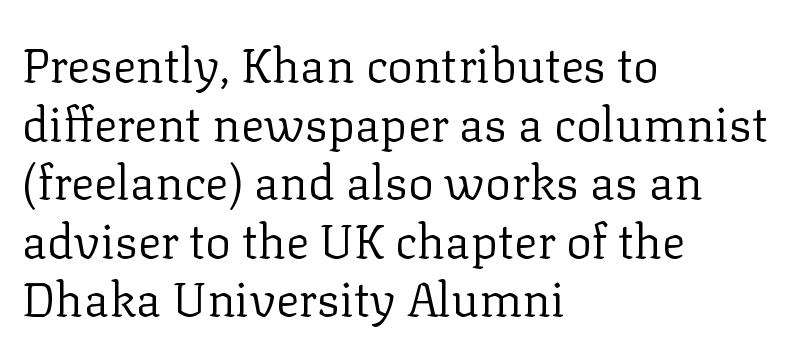
{"serif": "yes", "italic": "no", "bold": "no", "weight": "regular", "width": "normal", "stroke_contrast": "low", "x_height": "medium", "monospaced": "no", "underline": "no", "align": "left", "line_spacing_ratio": 1.22, "letter_spacing": "normal", "letter_spacing_em": 0.0, "glyph_px": 48}
